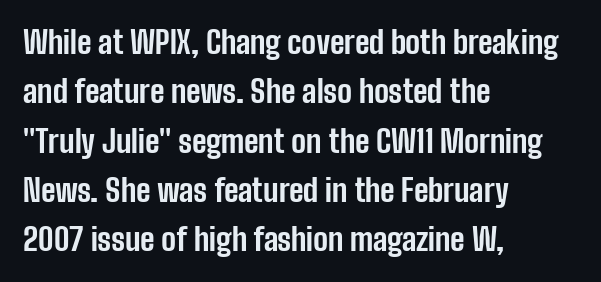
{"serif": "no", "italic": "no", "bold": "yes", "weight": "bold", "width": "condensed", "stroke_contrast": "low", "x_height": "medium", "monospaced": "no", "underline": "no", "align": "left", "line_spacing": "normal", "line_spacing_ratio": 1.59, "letter_spacing": "normal", "letter_spacing_em": 0.0, "glyph_px": 31}
